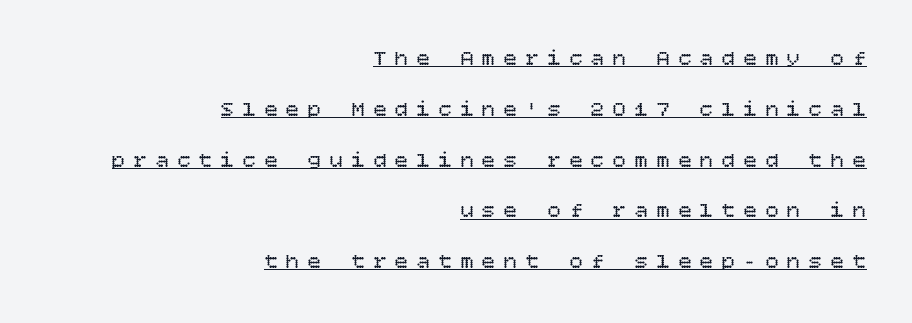
The image shows 22 px text type, upright; set right-aligned, loose line spacing (2.31x), unusually wide letter spacing (+0.39 em), underlined.
